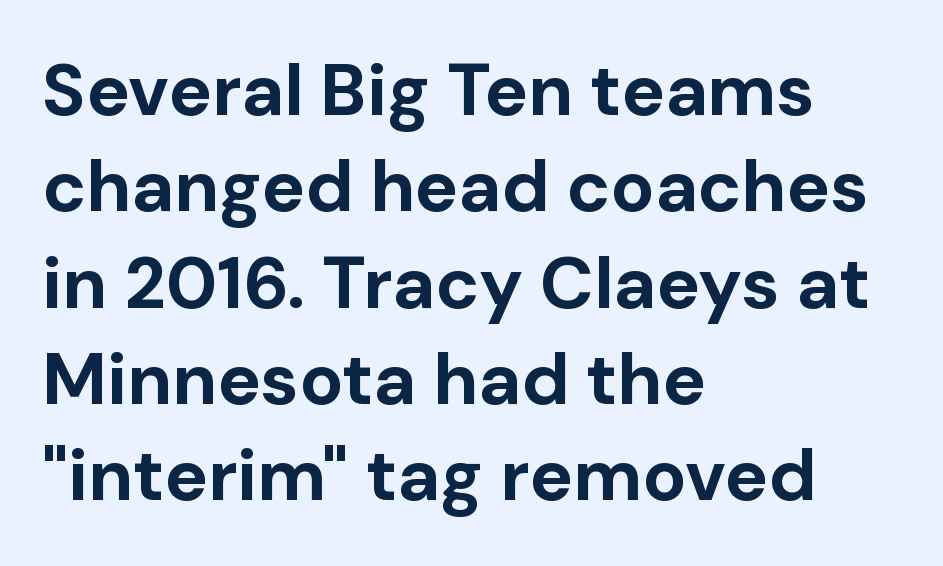
Q: Is the text bold? A: Yes.
Q: Is the text italic (slanted)? A: No, it is upright.
Q: Is the typeface a serif or a sans-serif typeface? A: Sans-serif.
Q: Is the text underlined? A: No.
Q: How is the paragraph aligned? A: Left-aligned.
Q: Is the spacing between letters normal or unusually wide? A: Normal.
Q: Is the spacing between lines tight, normal or loose? A: Normal.
Q: Width (condensed, normal, or wide)? A: Normal.
Q: Stroke contrast? A: Low.
Q: x-height? A: Medium.
Q: Monospaced? A: No.
